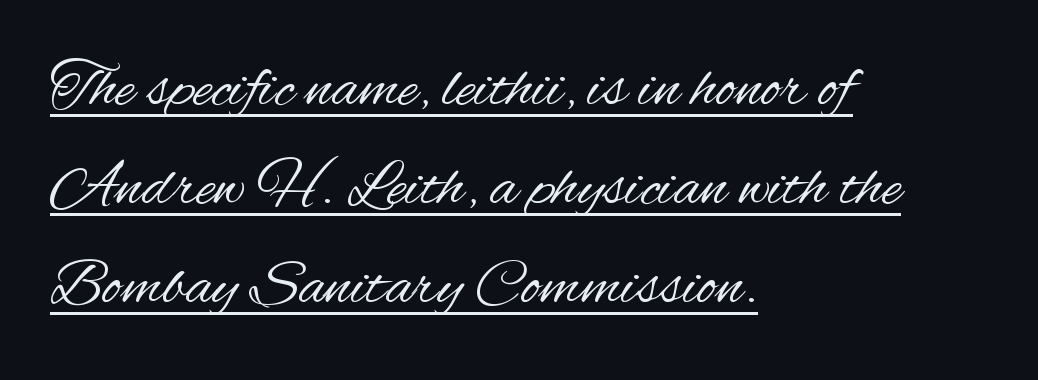
The image shows 65 px regular-weight, condensed sans-serif type; set left-aligned, normal line spacing (1.52x), normal letter spacing, underlined; medium stroke contrast and a small x-height.
